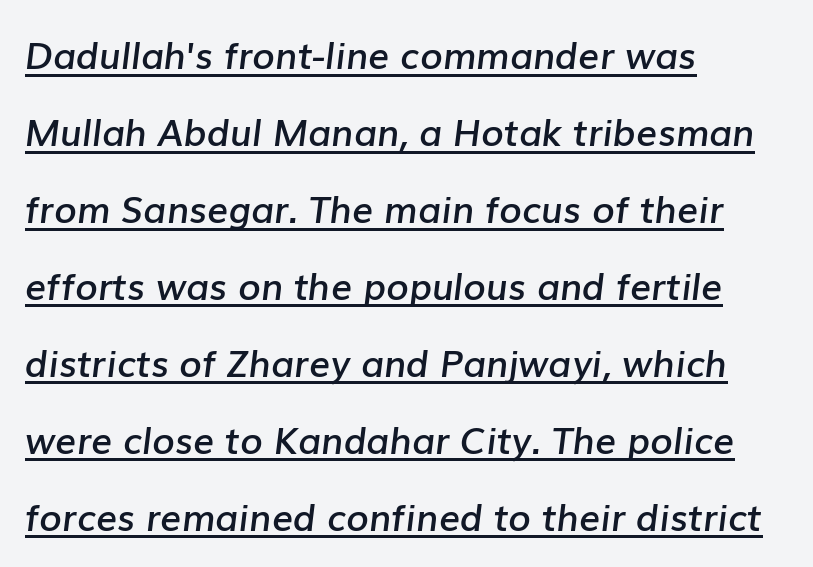
Slanted lettering throughout. You could not count columns in this text — the font is proportionally spaced. How heavy is the stroke? Medium-heavy — a semibold, shy of bold. Casual observation: everything's shoved over to the left.
